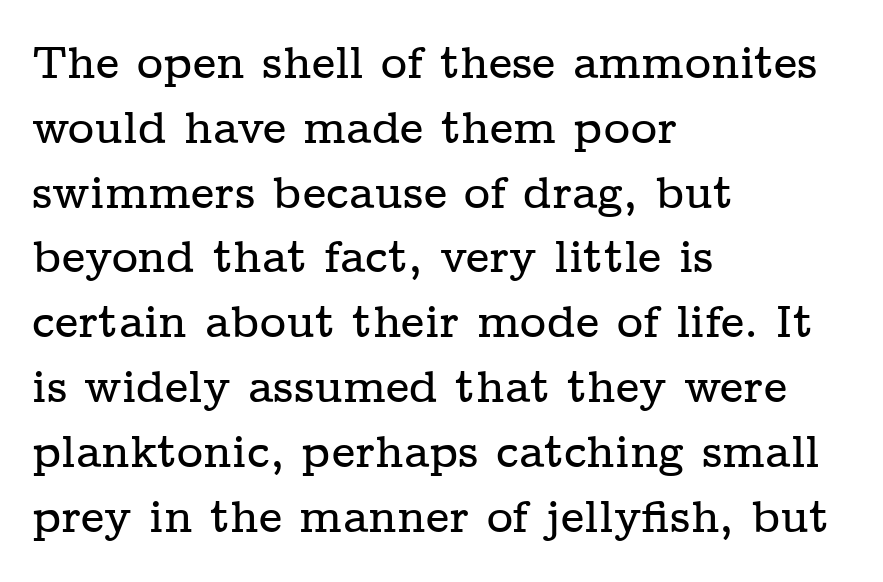
{"serif": "yes", "italic": "no", "width": "wide", "stroke_contrast": "low", "x_height": "medium", "monospaced": "no", "underline": "no", "align": "left", "line_spacing": "normal", "line_spacing_ratio": 1.44, "letter_spacing": "normal", "letter_spacing_em": 0.0, "glyph_px": 45}
